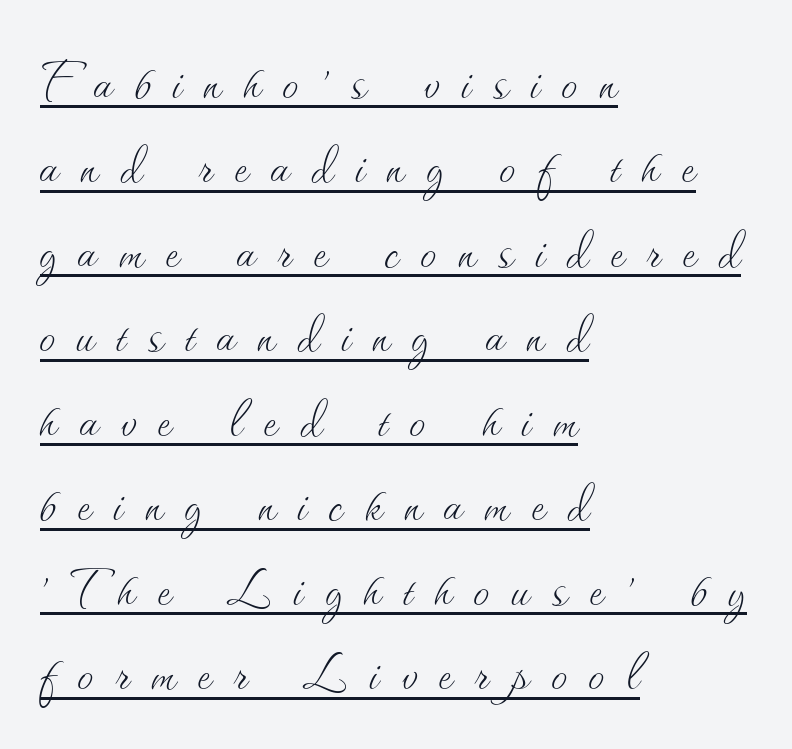
The image shows 65 px thin type; set left-aligned, normal line spacing (1.3x), unusually wide letter spacing (+0.34 em), underlined; medium stroke contrast and a small x-height.
